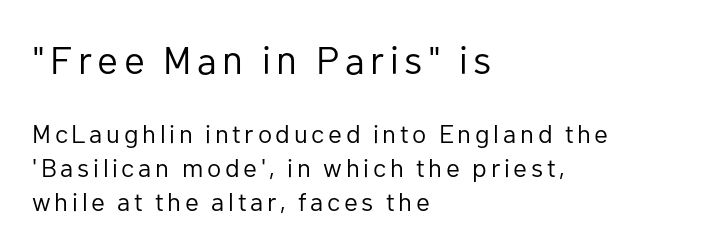
Q: Is the text bold? A: No.
Q: Is the text italic (slanted)? A: No, it is upright.
Q: Is the typeface a serif or a sans-serif typeface? A: Sans-serif.
Q: Is the text underlined? A: No.
Q: How is the paragraph aligned? A: Left-aligned.
Q: Is the spacing between lines tight, normal or loose? A: Normal.
Q: Which block of text is set in a larger size, the first (top) or the second (bottom)? A: The first (top) one.
Q: Width (condensed, normal, or wide)? A: Normal.
Q: Stroke contrast? A: Low.
Q: x-height? A: Medium.
Q: Monospaced? A: No.
